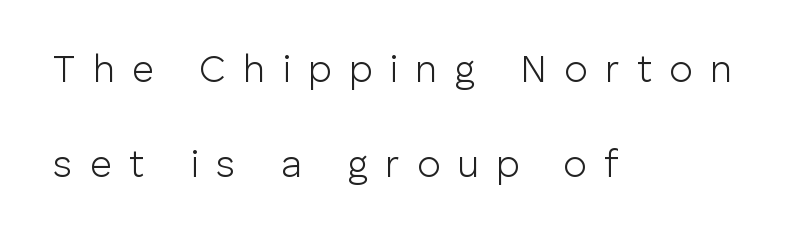
The image shows 38 px light sans-serif type, upright; set left-aligned, loose line spacing (2.5x), unusually wide letter spacing (+0.46 em), not underlined; low stroke contrast and a medium x-height.
